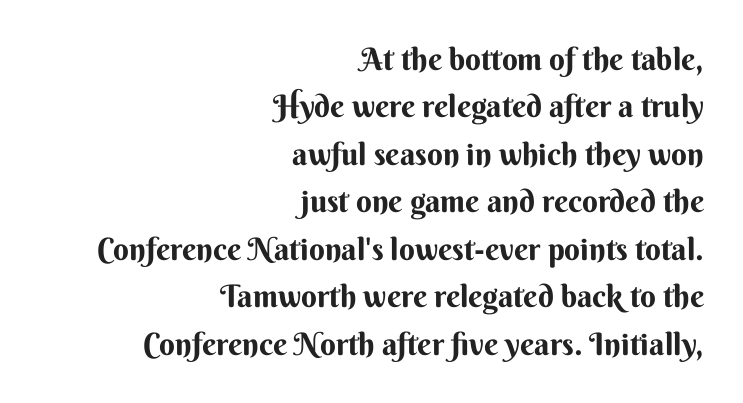
{"serif": "no", "italic": "no", "bold": "yes", "weight": "bold", "width": "normal", "stroke_contrast": "medium", "x_height": "small", "monospaced": "no", "underline": "no", "align": "right", "line_spacing": "normal", "line_spacing_ratio": 1.53, "letter_spacing": "normal", "letter_spacing_em": 0.0, "glyph_px": 31}
